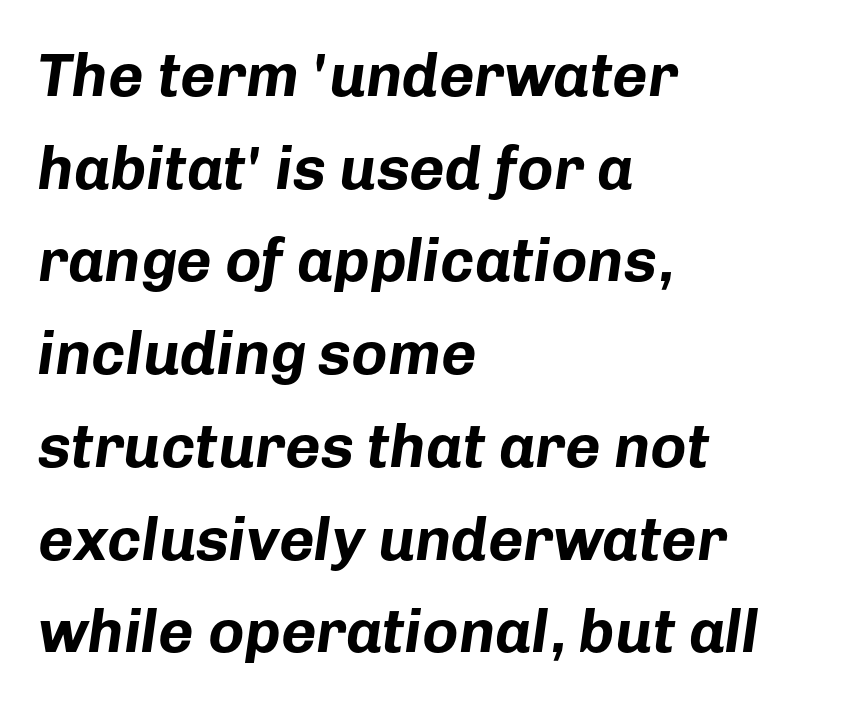
Q: Is the text bold? A: Yes.
Q: Is the text italic (slanted)? A: Yes, it leans right by about 8 degrees.
Q: Is the text underlined? A: No.
Q: How is the paragraph aligned? A: Left-aligned.
Q: Is the spacing between letters normal or unusually wide? A: Normal.
Q: Is the spacing between lines tight, normal or loose? A: Normal.
Q: Width (condensed, normal, or wide)? A: Normal.
Q: Stroke contrast? A: Low.
Q: x-height? A: Medium.
Q: Monospaced? A: No.
